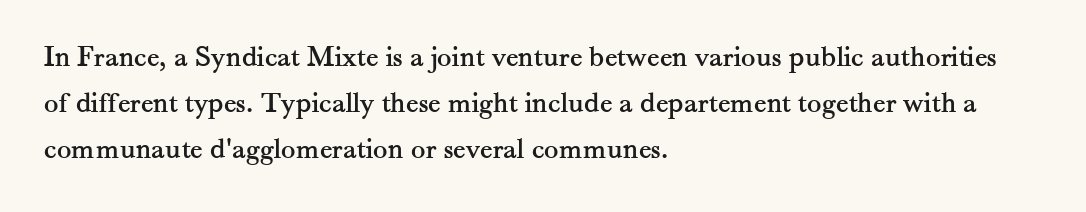
The image shows 30 px serif type, upright; set left-aligned, normal line spacing (1.54x), normal letter spacing, not underlined; medium stroke contrast and a small x-height.
